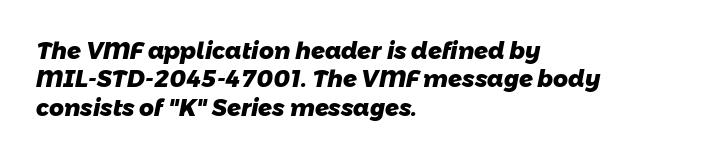
{"bold": "yes", "underline": "no", "align": "left", "line_spacing_ratio": 1.23, "letter_spacing": "normal", "letter_spacing_em": 0.0, "glyph_px": 23}
